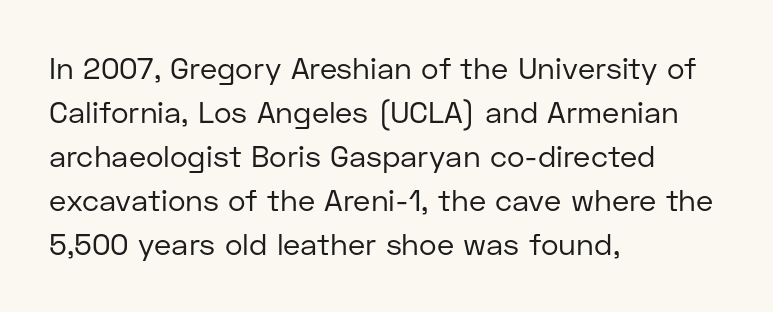
Q: Is the text bold? A: No.
Q: Is the text italic (slanted)? A: No, it is upright.
Q: Is the typeface a serif or a sans-serif typeface? A: Sans-serif.
Q: Is the text underlined? A: No.
Q: How is the paragraph aligned? A: Left-aligned.
Q: Is the spacing between letters normal or unusually wide? A: Normal.
Q: Is the spacing between lines tight, normal or loose? A: Normal.
Q: Width (condensed, normal, or wide)? A: Normal.
Q: Stroke contrast? A: Low.
Q: x-height? A: Medium.
Q: Monospaced? A: No.
